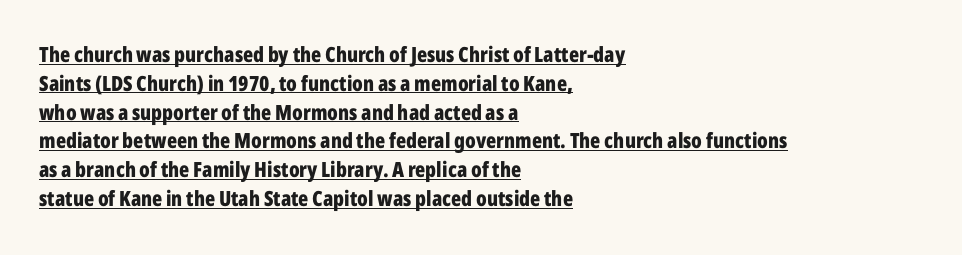
Q: Is the text bold? A: Yes.
Q: Is the text italic (slanted)? A: No, it is upright.
Q: Is the text underlined? A: Yes.
Q: How is the paragraph aligned? A: Left-aligned.
Q: Is the spacing between letters normal or unusually wide? A: Normal.
Q: Is the spacing between lines tight, normal or loose? A: Normal.
